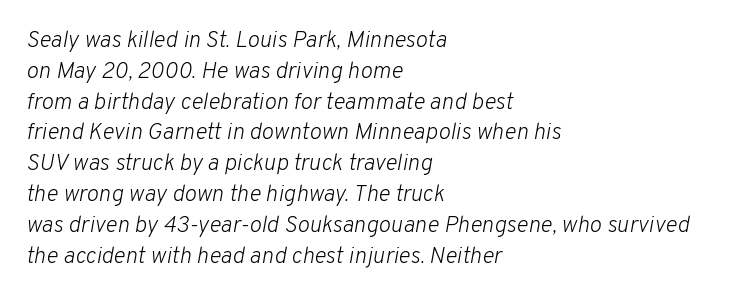
Q: Is the text bold? A: No.
Q: Is the text italic (slanted)? A: Yes, it leans right by about 10 degrees.
Q: Is the text underlined? A: No.
Q: How is the paragraph aligned? A: Left-aligned.
Q: Is the spacing between letters normal or unusually wide? A: Normal.
Q: Is the spacing between lines tight, normal or loose? A: Normal.
